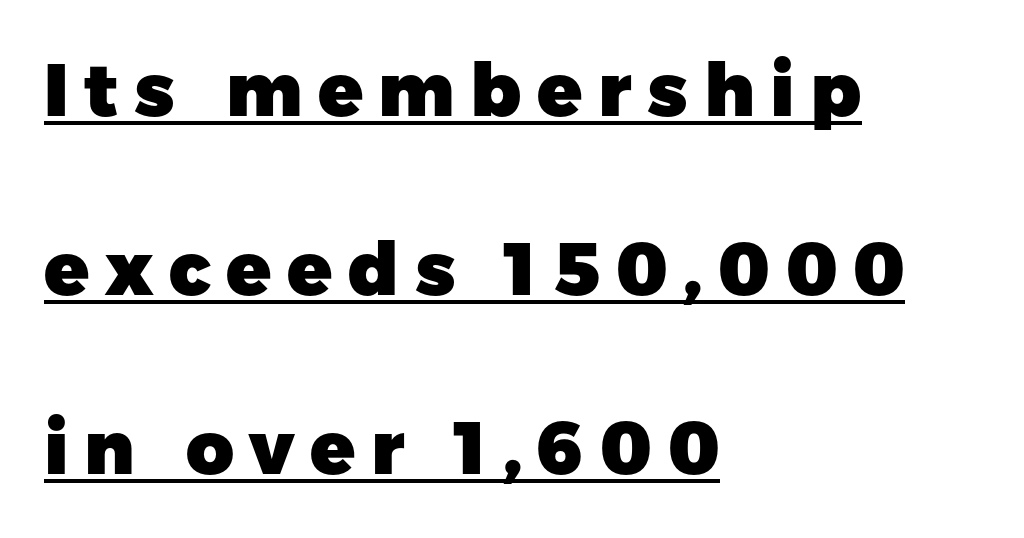
The image shows 74 px heavy sans-serif type, upright; set left-aligned, loose line spacing (2.42x), unusually wide letter spacing (+0.21 em), underlined; low stroke contrast and a medium x-height.
